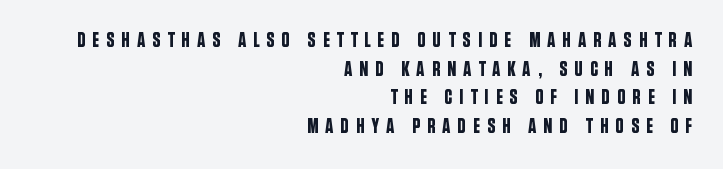
Q: Is the text italic (slanted)? A: No, it is upright.
Q: Is the text underlined? A: No.
Q: How is the paragraph aligned? A: Right-aligned.
Q: Is the spacing between letters normal or unusually wide? A: Unusually wide.
Q: Is the spacing between lines tight, normal or loose? A: Normal.
